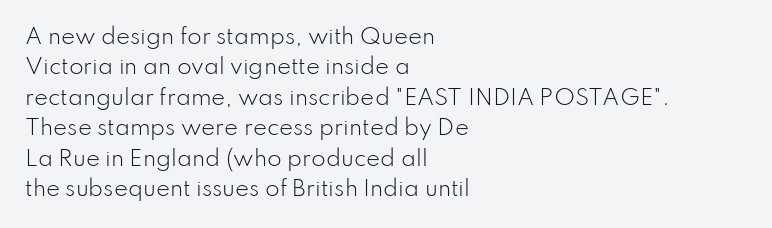
The image shows 21 px text type, upright; set left-aligned, normal line spacing (1.45x), normal letter spacing, not underlined.
